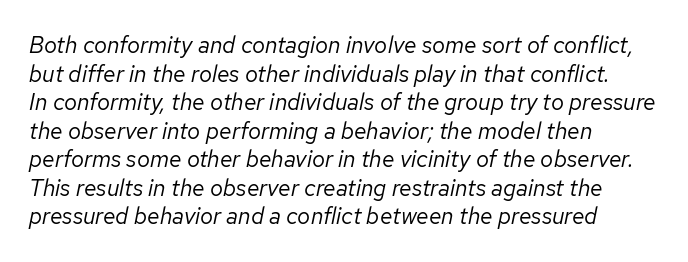
{"italic": "yes", "lean": "right", "slant_degrees": 12, "bold": "no", "underline": "no", "align": "left", "line_spacing_ratio": 1.24, "letter_spacing": "normal", "letter_spacing_em": 0.0, "glyph_px": 23}
